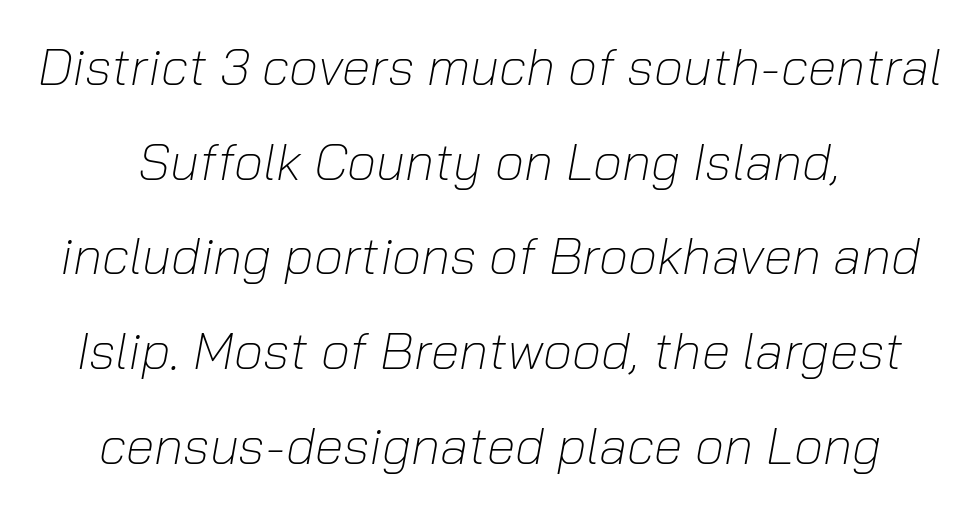
{"italic": "yes", "lean": "right", "slant_degrees": 10, "bold": "no", "weight": "light", "width": "normal", "stroke_contrast": "low", "x_height": "medium", "monospaced": "no", "underline": "no", "line_spacing_ratio": 1.82, "letter_spacing": "normal", "letter_spacing_em": 0.0, "glyph_px": 52}
